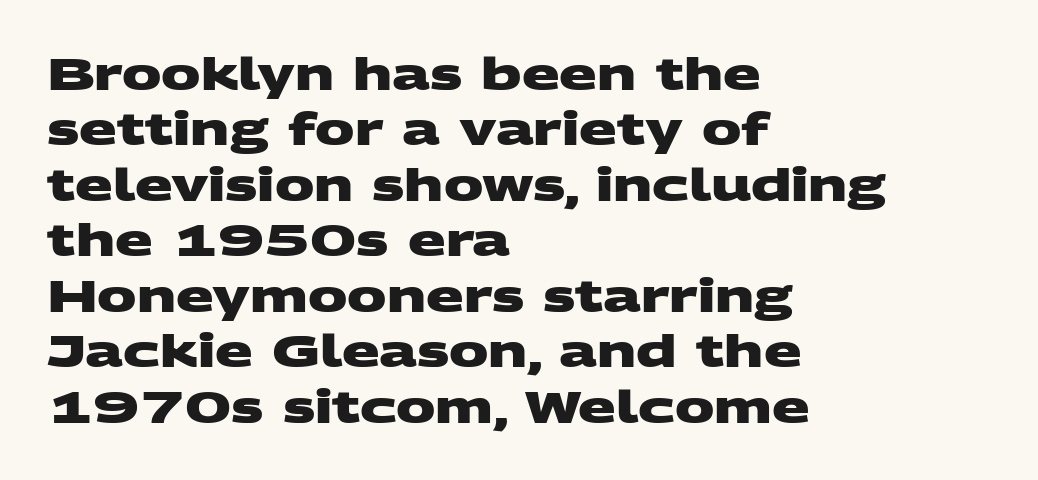
{"serif": "no", "bold": "yes", "weight": "heavy", "width": "wide", "stroke_contrast": "medium", "x_height": "large", "monospaced": "no", "underline": "no", "align": "left", "line_spacing": "normal", "line_spacing_ratio": 1.26, "letter_spacing": "normal", "letter_spacing_em": 0.0, "glyph_px": 44}
